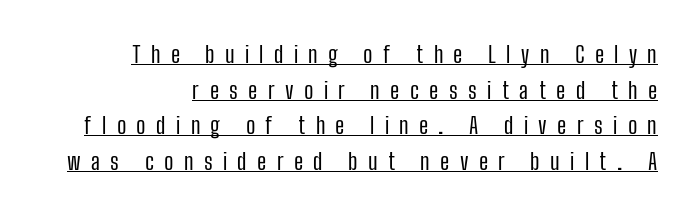
The image shows 23 px text type, upright; set normal line spacing (1.55x), unusually wide letter spacing (+0.45 em), underlined.
